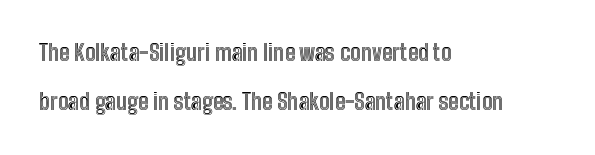
Q: Is the text italic (slanted)? A: No, it is upright.
Q: Is the text underlined? A: No.
Q: How is the paragraph aligned? A: Left-aligned.
Q: Is the spacing between letters normal or unusually wide? A: Normal.
Q: Is the spacing between lines tight, normal or loose? A: Loose.
